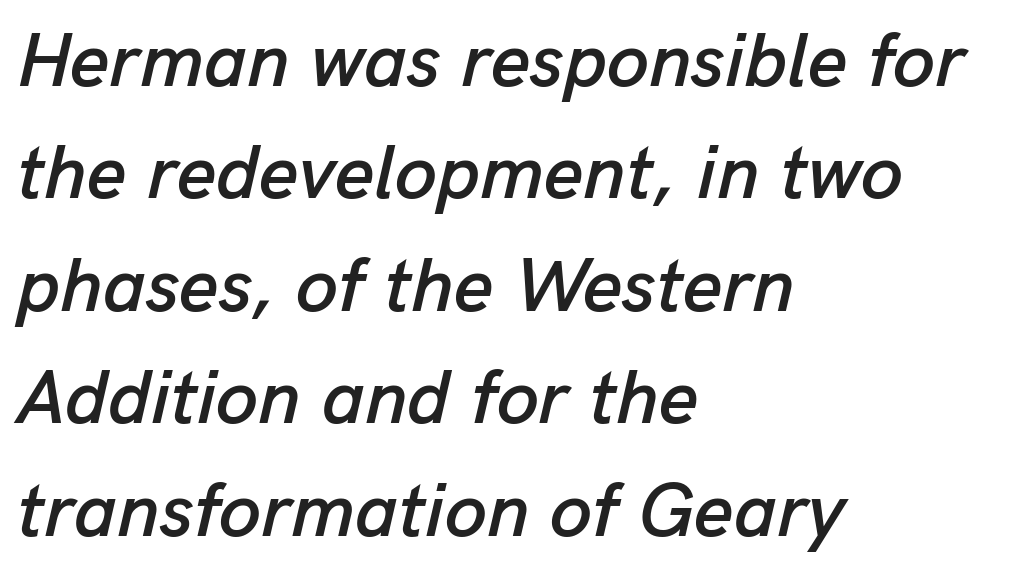
The image shows 76 px text type, italic (leaning right); set left-aligned, normal line spacing (1.48x), normal letter spacing, not underlined; low stroke contrast and a medium x-height.
